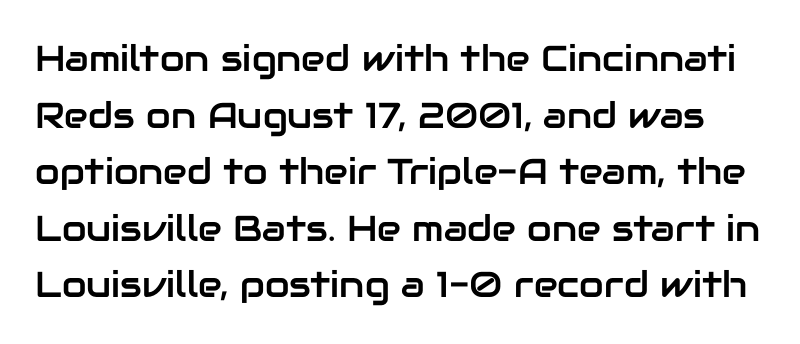
{"serif": "no", "italic": "no", "width": "normal", "stroke_contrast": "low", "x_height": "medium", "monospaced": "no", "underline": "no", "line_spacing": "normal", "line_spacing_ratio": 1.57, "letter_spacing": "normal", "letter_spacing_em": 0.0, "glyph_px": 36}
